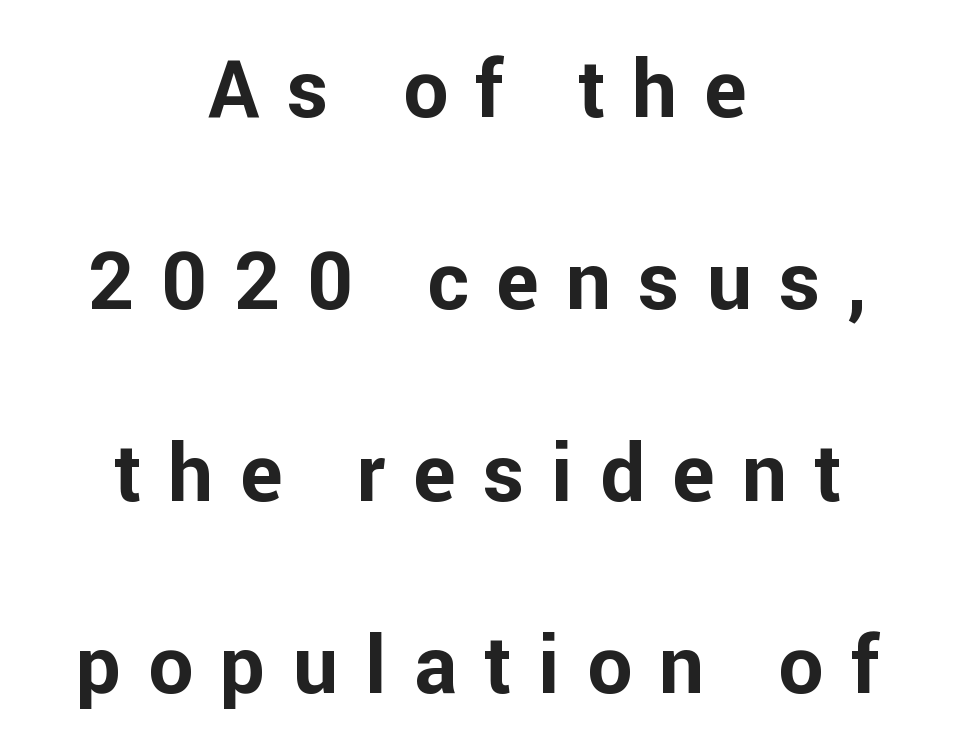
Q: Is the text bold? A: Yes.
Q: Is the text italic (slanted)? A: No, it is upright.
Q: Is the typeface a serif or a sans-serif typeface? A: Sans-serif.
Q: Is the text underlined? A: No.
Q: How is the paragraph aligned? A: Centered.
Q: Is the spacing between letters normal or unusually wide? A: Unusually wide.
Q: Is the spacing between lines tight, normal or loose? A: Loose.
Q: Width (condensed, normal, or wide)? A: Normal.
Q: Stroke contrast? A: Low.
Q: x-height? A: Medium.
Q: Monospaced? A: No.
